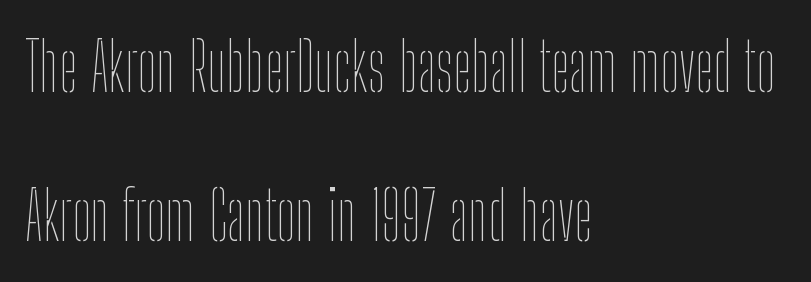
{"italic": "no", "bold": "no", "weight": "thin", "width": "condensed", "stroke_contrast": "low", "x_height": "medium", "monospaced": "no", "underline": "no", "align": "left", "line_spacing": "loose", "line_spacing_ratio": 2.23, "letter_spacing": "normal", "letter_spacing_em": 0.0, "glyph_px": 67}
